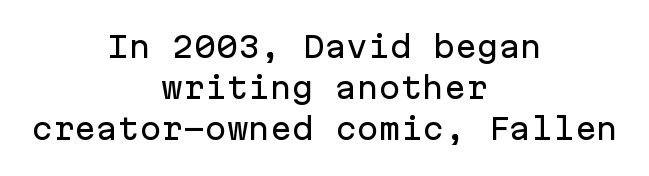
The image shows 29 px sans-serif type, upright, monospaced; set centered, normal line spacing (1.42x), normal letter spacing, not underlined; low stroke contrast and a medium x-height.
